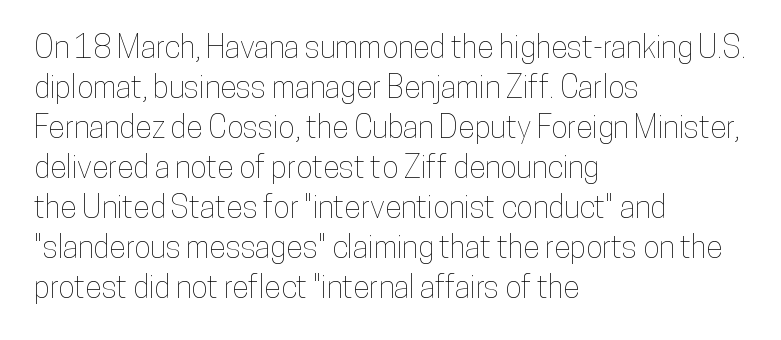
Italic? Not at all — the glyphs are vertical. Nobody drew a line under any word here. Proportional: the letters do not fall into vertical columns. The ragged edge is on the right, which tells us the setting is flush left. A normal amount of white space separates one row of letters from the next.
